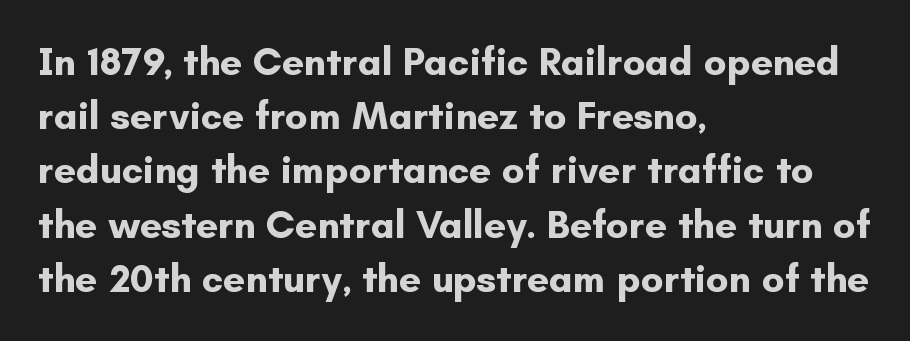
The image shows 39 px bold sans-serif type, upright; set left-aligned, normal line spacing (1.39x), normal letter spacing, not underlined; low stroke contrast and a small x-height.
